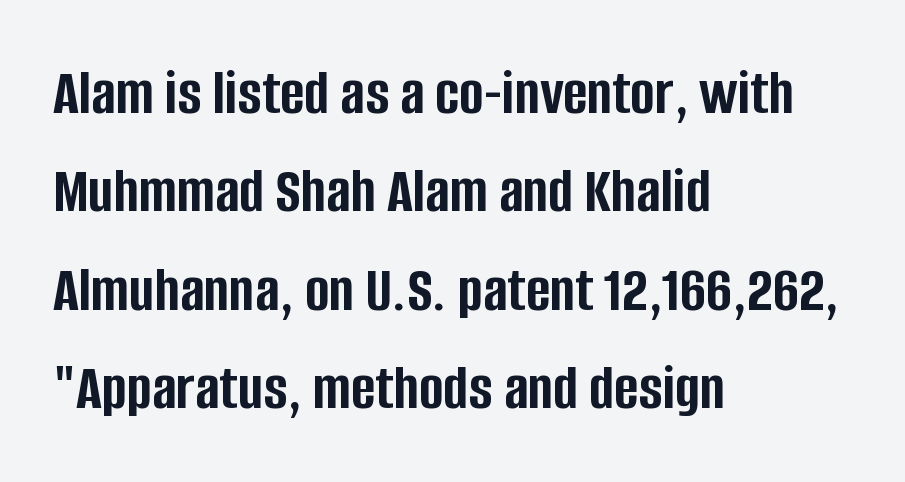
{"serif": "no", "italic": "no", "bold": "yes", "weight": "semibold", "width": "condensed", "stroke_contrast": "low", "x_height": "large", "monospaced": "no", "underline": "no", "align": "left", "line_spacing": "normal", "line_spacing_ratio": 1.49, "letter_spacing": "normal", "letter_spacing_em": 0.0, "glyph_px": 66}
